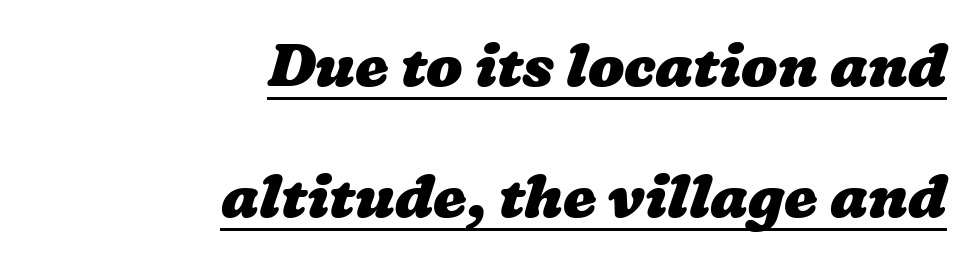
Looks like regular typesetting: each glyph gets only the width it needs. The sample's only ornament is a line tracing under the words. Nothing unusual about the tracking: characters are spaced as the font intends. The block of text is sparse from top to bottom, with ample space between rows. The rendering uses a bold face; every stroke is thick and dark. Horizontal alignment here is rightward, an uncommon choice for prose.
